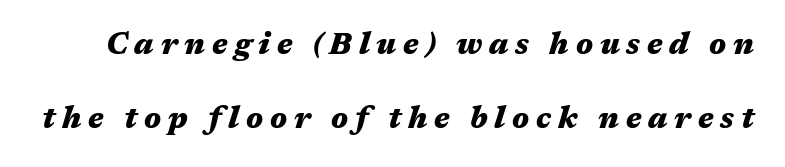
The vertical gap from one line to the next is large. A typesetter would call this heavily tracked-out type. The area under the type is left untouched. There's an unmistakable incline to the writing here. Varying glyph widths throughout — classic text-font behaviour.
